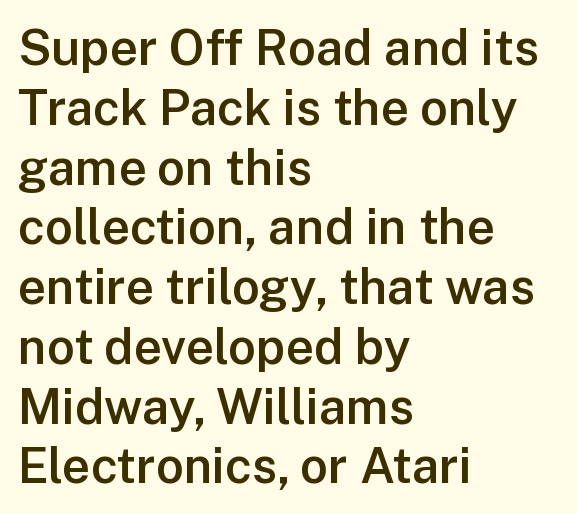
Semibold letterforms, between regular and bold. This sample uses an upright cut, with every glyph sitting square on the baseline. The compositor pushed each line to the left boundary. No feet cap the strokes, marking this as sans-serif type. Type without underlining.
